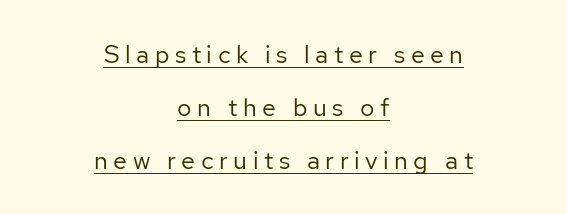
{"italic": "no", "bold": "no", "underline": "yes", "align": "center", "line_spacing": "loose", "line_spacing_ratio": 2.12, "letter_spacing": "wide", "letter_spacing_em": 0.22, "glyph_px": 25}
